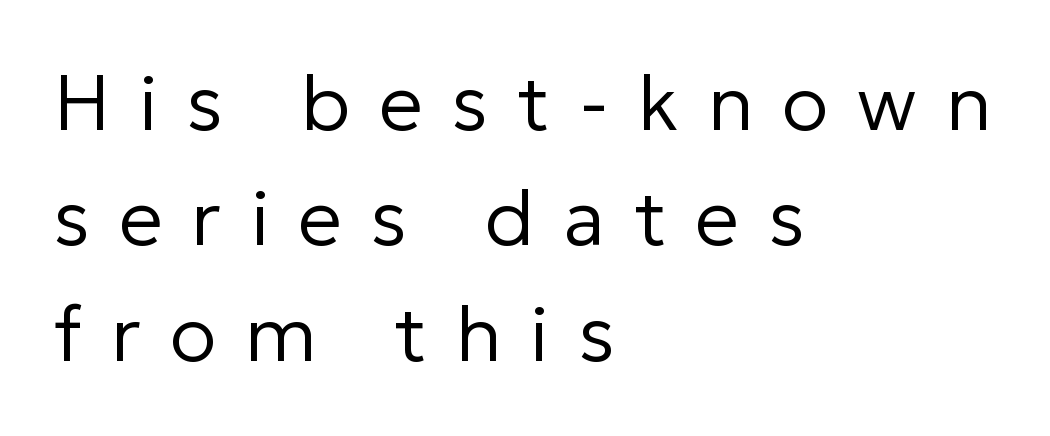
The image shows 78 px regular-weight sans-serif type, upright; set left-aligned, normal line spacing (1.48x), unusually wide letter spacing (+0.37 em), not underlined; low stroke contrast and a medium x-height.
